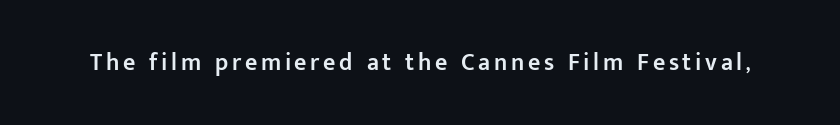
The characters look somewhat weighty, a semibold short of true bold. The strip under each line holds only bare page. Vertical strokes here are truly vertical.
